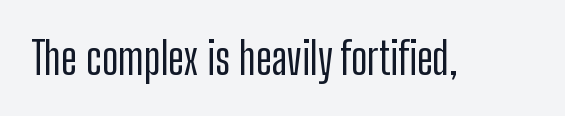
{"serif": "no", "italic": "no", "width": "condensed", "stroke_contrast": "low", "x_height": "medium", "monospaced": "no", "underline": "no", "letter_spacing": "normal", "letter_spacing_em": 0.0, "glyph_px": 44}
